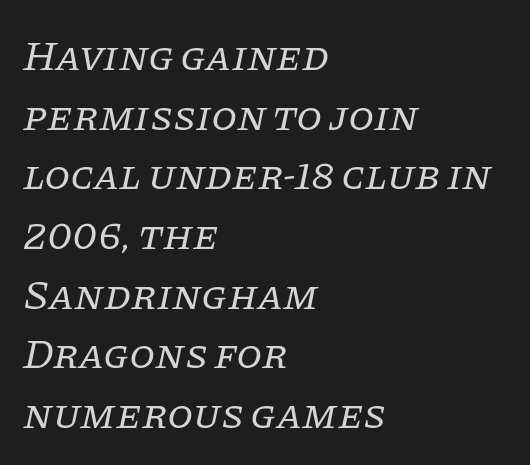
Descenders are the only things crossing below the line. These lines keep a tight, regular rhythm from letter to letter. The lettering tilts uniformly, giving the passage an italic look. The vertical gap from one line to the next is medium. These lines are rendered in a variable-pitch font. Casual observation: everything's shoved over to the left.
